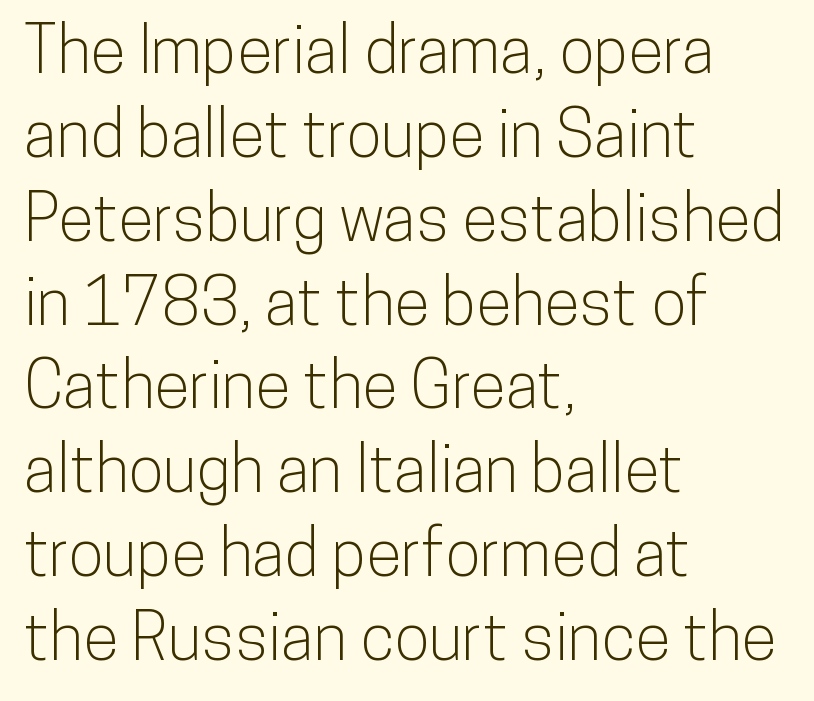
The image shows 65 px condensed sans-serif type, upright; set left-aligned, normal line spacing (1.29x), normal letter spacing, not underlined; low stroke contrast and a medium x-height.
